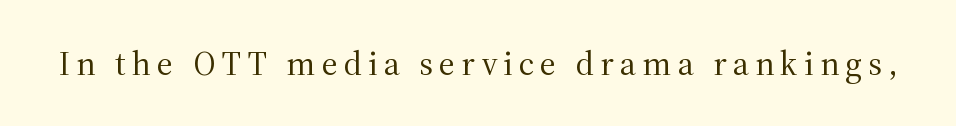
The image shows 34 px regular-weight serif type, upright; set not underlined; medium stroke contrast and a medium x-height.
